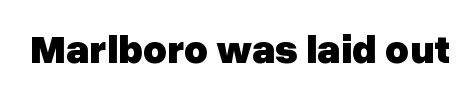
{"serif": "no", "italic": "no", "bold": "yes", "weight": "heavy", "width": "normal", "stroke_contrast": "low", "x_height": "medium", "monospaced": "no", "underline": "no", "letter_spacing": "normal", "letter_spacing_em": 0.0, "glyph_px": 41}
